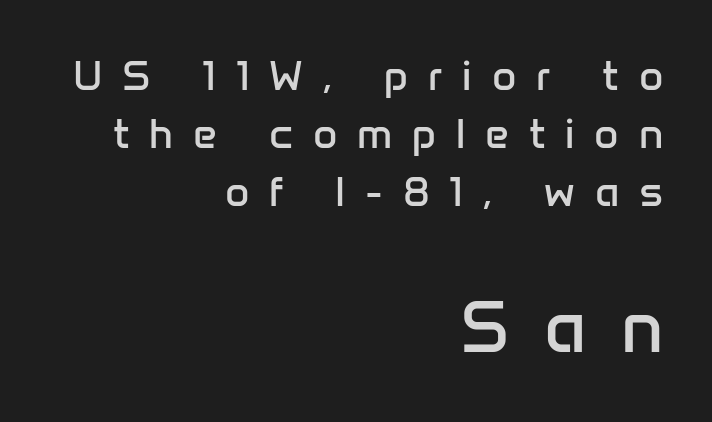
The image shows 73 px regular-weight sans-serif type, upright; set right-aligned, normal line spacing (1.38x), unusually wide letter spacing (+0.47 em), not underlined; the second (bottom) block is 1.74x larger; low stroke contrast and a medium x-height.
